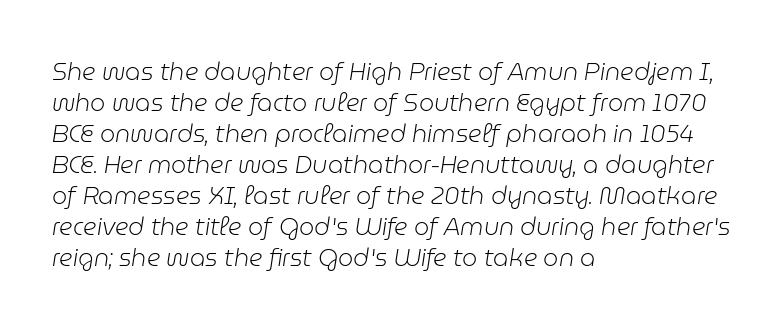
Words appear dense and cohesive because spacing is normal. Each new line begins a customary step beneath the previous one. Only glyphs here, with clear space below each row. The passage shown leans; its letterforms are oblique.
